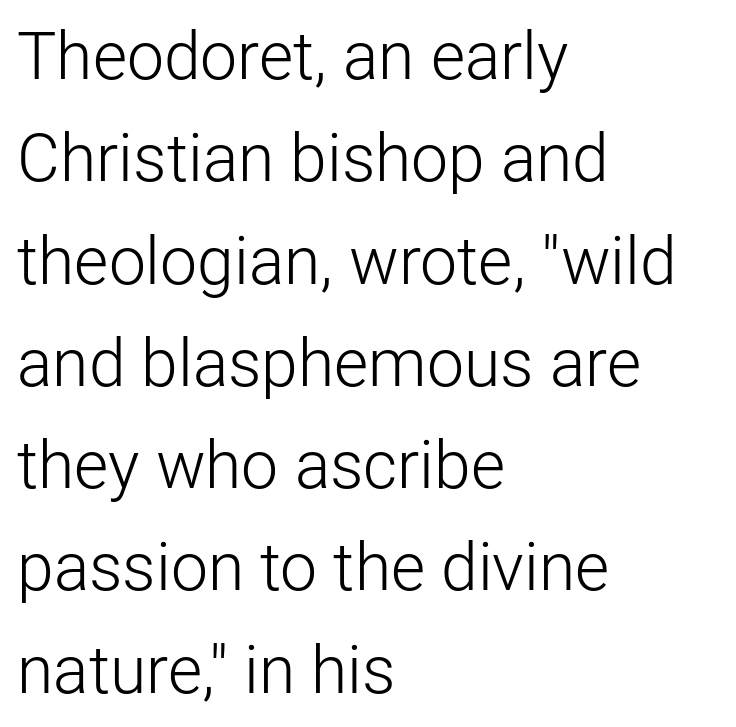
Just letters on the line, the space beneath them empty. A typesetter would call this zero additional tracking. Each line starts at the same left margin while the right side varies. The rendering shows plain stroke endings on the letterforms — a sans-serif design. No heavy texture on the line: the type isn't bold.
